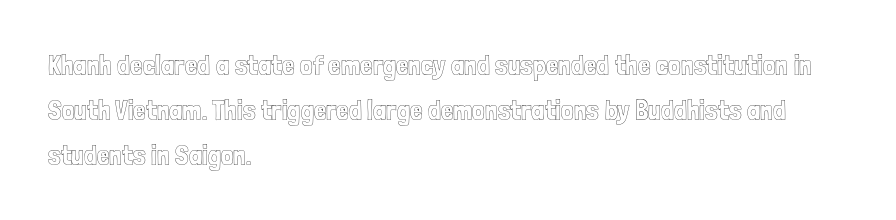
{"italic": "no", "width": "condensed", "x_height": "medium", "monospaced": "no", "underline": "no", "align": "left", "line_spacing": "normal", "line_spacing_ratio": 1.6, "letter_spacing": "normal", "letter_spacing_em": 0.0, "glyph_px": 28}
